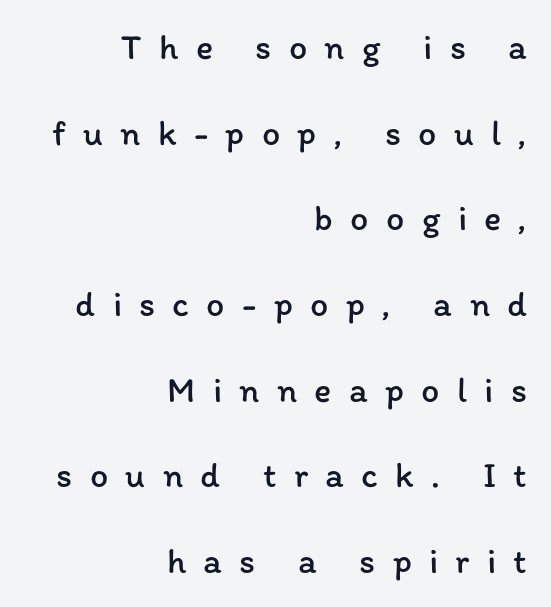
Q: Is the text bold? A: No.
Q: Is the text italic (slanted)? A: No, it is upright.
Q: Is the text underlined? A: No.
Q: How is the paragraph aligned? A: Right-aligned.
Q: Is the spacing between letters normal or unusually wide? A: Unusually wide.
Q: Is the spacing between lines tight, normal or loose? A: Loose.
Q: Width (condensed, normal, or wide)? A: Normal.
Q: Stroke contrast? A: Low.
Q: x-height? A: Medium.
Q: Monospaced? A: No.
